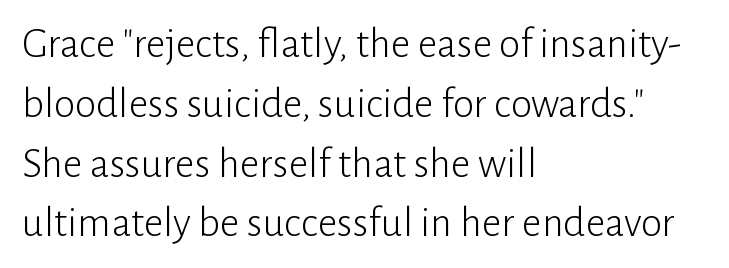
Q: Is the text bold? A: No.
Q: Is the text italic (slanted)? A: No, it is upright.
Q: Is the typeface a serif or a sans-serif typeface? A: Sans-serif.
Q: Is the text underlined? A: No.
Q: How is the paragraph aligned? A: Left-aligned.
Q: Is the spacing between letters normal or unusually wide? A: Normal.
Q: Is the spacing between lines tight, normal or loose? A: Normal.
Q: Width (condensed, normal, or wide)? A: Normal.
Q: Stroke contrast? A: Low.
Q: x-height? A: Medium.
Q: Monospaced? A: No.
